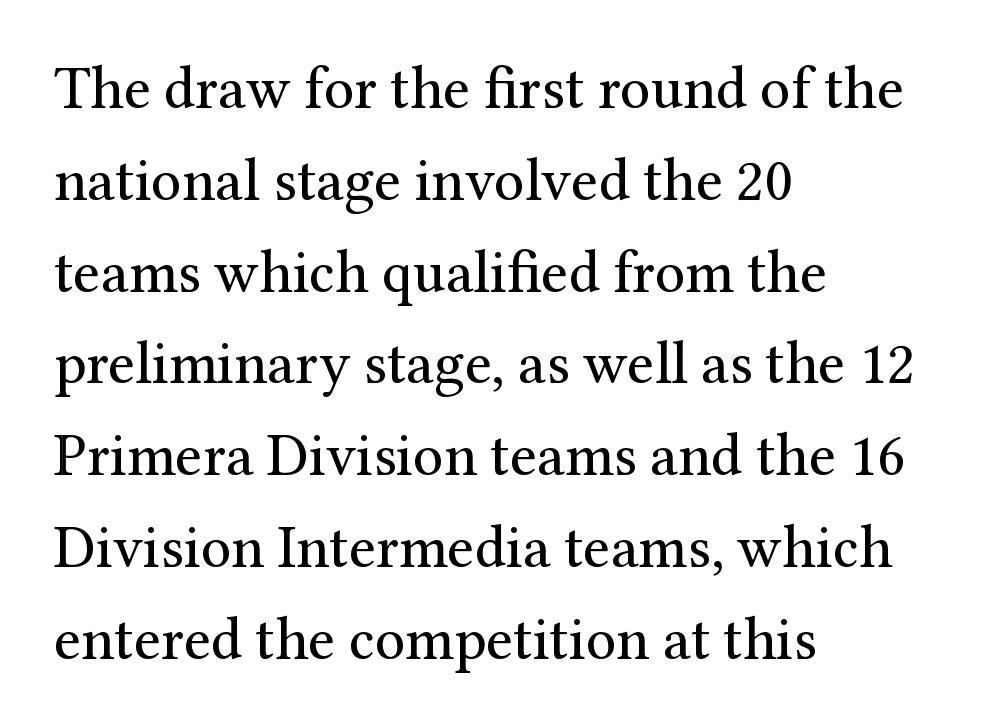
Q: Is the text bold? A: No.
Q: Is the text italic (slanted)? A: No, it is upright.
Q: Is the typeface a serif or a sans-serif typeface? A: Serif.
Q: Is the text underlined? A: No.
Q: How is the paragraph aligned? A: Left-aligned.
Q: Is the spacing between letters normal or unusually wide? A: Normal.
Q: Is the spacing between lines tight, normal or loose? A: Normal.
Q: Width (condensed, normal, or wide)? A: Normal.
Q: Stroke contrast? A: Medium.
Q: x-height? A: Medium.
Q: Monospaced? A: No.
